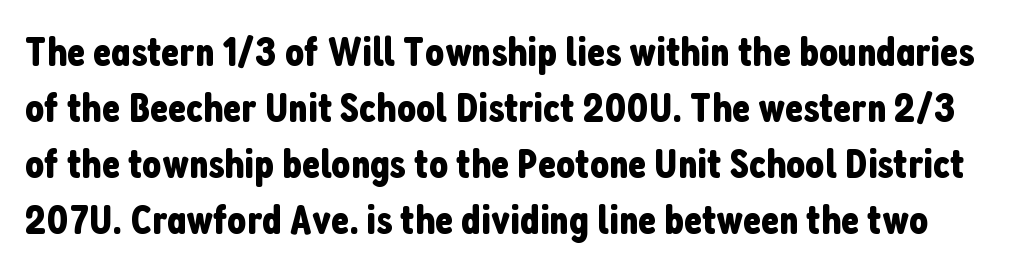
Nobody drew a line under any word here. The letters advance in unequal steps, a hallmark of proportional type. The vertical gap from one line to the next is medium. I'd call this a sans setting — the letters go barefoot. Designer's note — italics off, roman on. Inter-character spacing is left at the font's built-in metrics.
